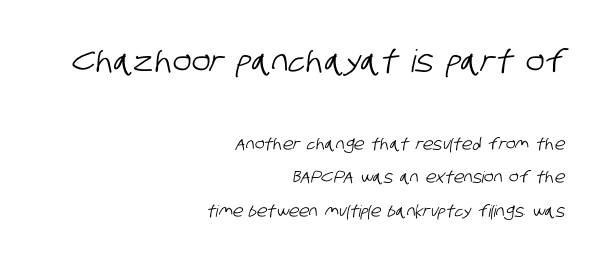
{"serif": "no", "width": "condensed", "stroke_contrast": "low", "x_height": "large", "monospaced": "no", "underline": "no", "align": "right", "line_spacing": "loose", "line_spacing_ratio": 2.1, "letter_spacing": "normal", "letter_spacing_em": 0.0, "larger_block": "first", "size_ratio": 1.94, "glyph_px": 31}
